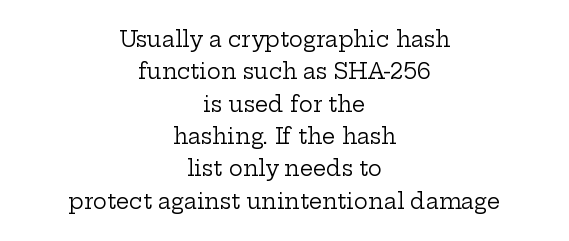
The image shows 21 px text type, upright; set centered, normal line spacing (1.54x), normal letter spacing, not underlined.
